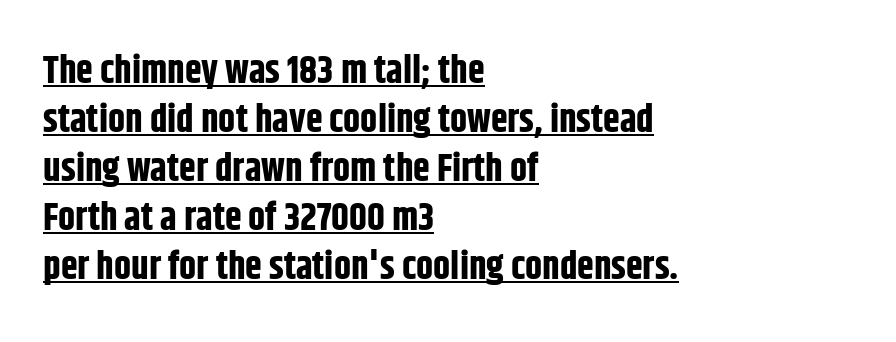
Q: Is the text bold? A: Yes.
Q: Is the text italic (slanted)? A: No, it is upright.
Q: Is the typeface a serif or a sans-serif typeface? A: Sans-serif.
Q: Is the text underlined? A: Yes.
Q: How is the paragraph aligned? A: Left-aligned.
Q: Is the spacing between letters normal or unusually wide? A: Normal.
Q: Is the spacing between lines tight, normal or loose? A: Normal.
Q: Width (condensed, normal, or wide)? A: Condensed.
Q: Stroke contrast? A: Low.
Q: x-height? A: Large.
Q: Monospaced? A: No.
